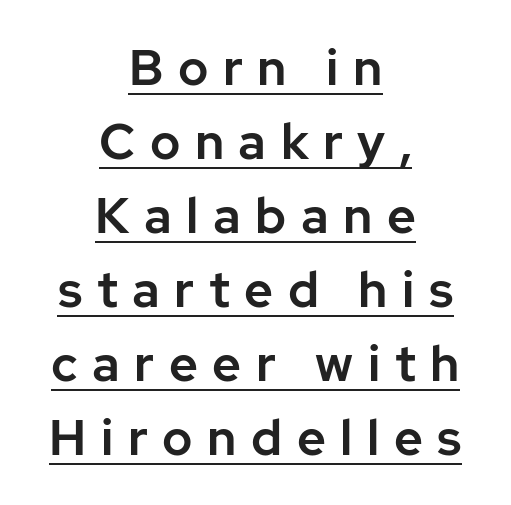
The lines in this sample share a center point and differ in where they start and stop. Is the letter spacing exaggerated? Yes — the characters are pushed far apart. Ascenders rise straight up at ninety degrees. What's the leading like? Ordinary, nothing unusual.
